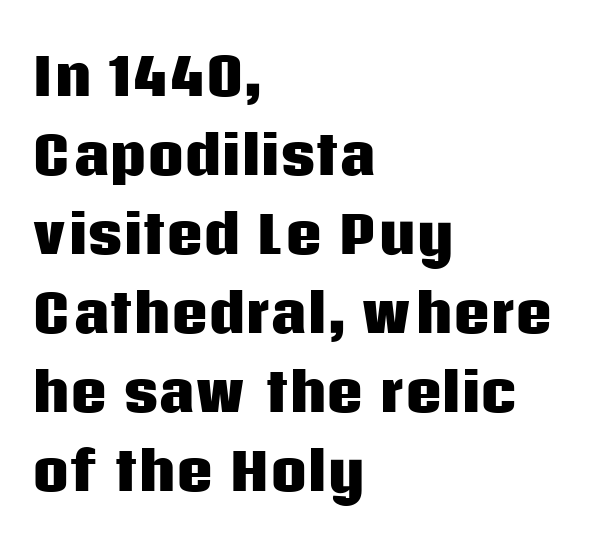
Q: Is the text bold? A: Yes.
Q: Is the text italic (slanted)? A: No, it is upright.
Q: Is the typeface a serif or a sans-serif typeface? A: Sans-serif.
Q: Is the text underlined? A: No.
Q: How is the paragraph aligned? A: Left-aligned.
Q: Is the spacing between letters normal or unusually wide? A: Normal.
Q: Is the spacing between lines tight, normal or loose? A: Normal.
Q: Width (condensed, normal, or wide)? A: Normal.
Q: Stroke contrast? A: Low.
Q: x-height? A: Large.
Q: Monospaced? A: No.
